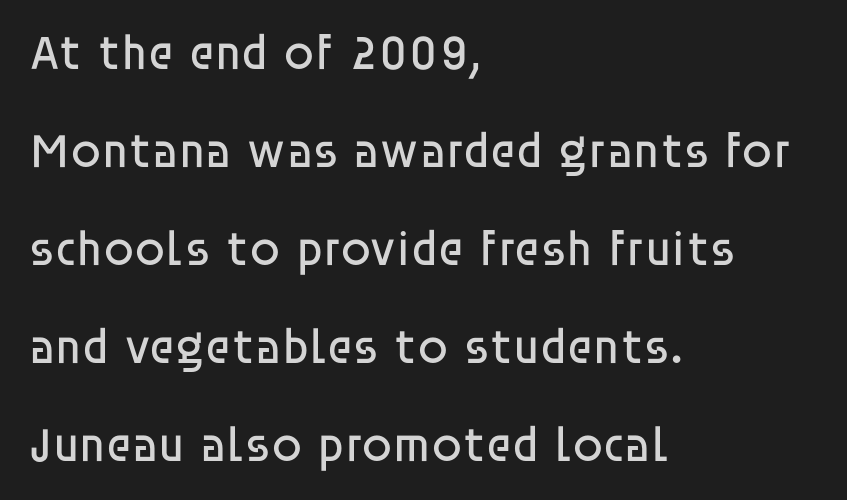
{"serif": "no", "italic": "no", "bold": "no", "weight": "regular", "width": "normal", "stroke_contrast": "low", "x_height": "large", "monospaced": "no", "underline": "no", "align": "left", "line_spacing": "loose", "line_spacing_ratio": 2.0, "letter_spacing": "normal", "letter_spacing_em": 0.0, "glyph_px": 49}
